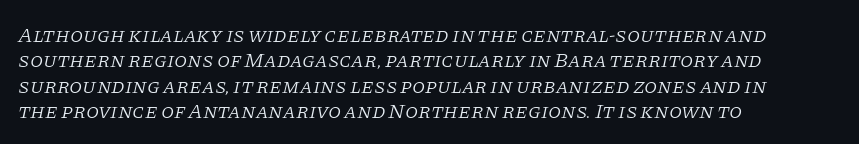
The image shows 21 px text type, italic (leaning right); set left-aligned, line spacing 1.21x, normal letter spacing, not underlined.
